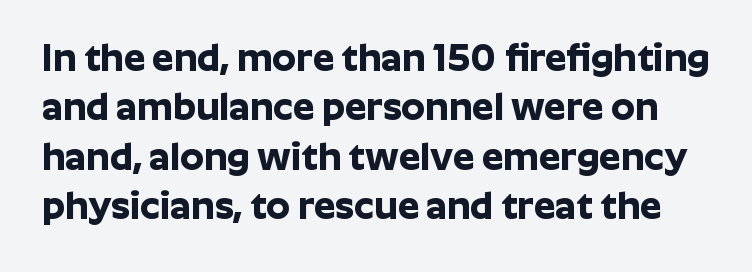
{"serif": "no", "italic": "no", "bold": "yes", "weight": "bold", "width": "normal", "stroke_contrast": "low", "x_height": "medium", "monospaced": "no", "underline": "no", "line_spacing": "normal", "line_spacing_ratio": 1.3, "letter_spacing": "normal", "letter_spacing_em": 0.0, "glyph_px": 38}
